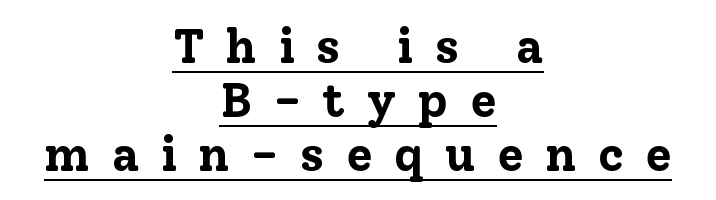
The image shows 48 px bold serif type, upright; set centered, tight line spacing (1.12x), unusually wide letter spacing (+0.45 em), underlined; low stroke contrast and a medium x-height.
